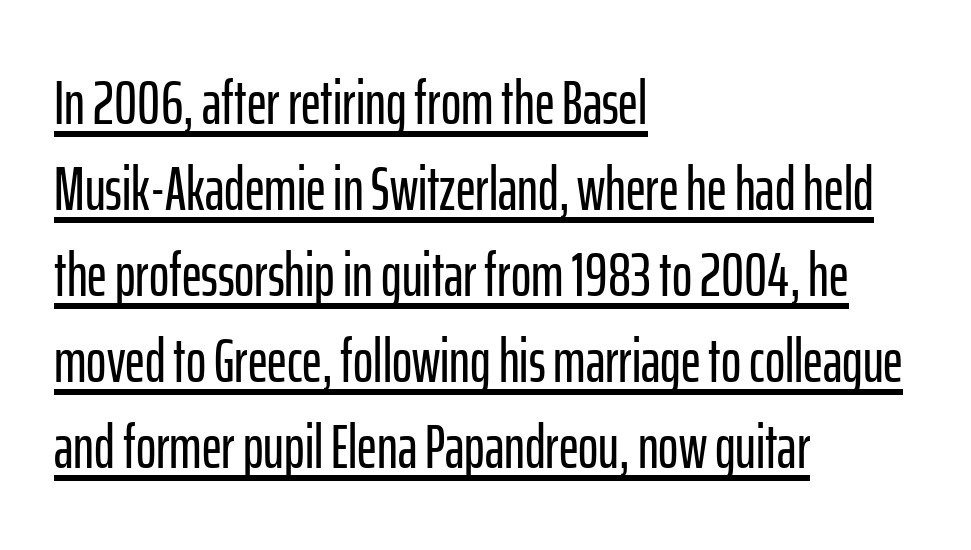
Normally led — the rows are evenly, conventionally spaced. Does the lettering tilt? It doesn't — this is upright. Look at the bottom of the vertical strokes: they stop flat, with no serifs. Caption: multi-line text, flush left, ragged right. Here the designer chose a conventional face with non-uniform glyph widths. Tracking here is standard; glyphs follow each other at the usual distance.
